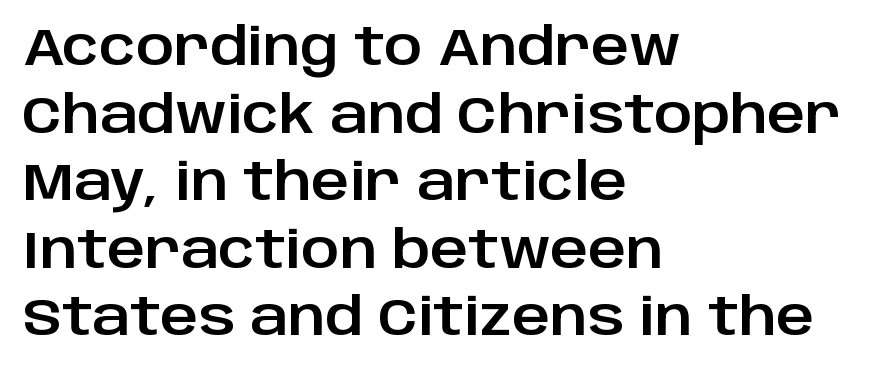
Q: Is the text italic (slanted)? A: No, it is upright.
Q: Is the typeface a serif or a sans-serif typeface? A: Sans-serif.
Q: Is the text underlined? A: No.
Q: How is the paragraph aligned? A: Left-aligned.
Q: Is the spacing between letters normal or unusually wide? A: Normal.
Q: Is the spacing between lines tight, normal or loose? A: Normal.
Q: Width (condensed, normal, or wide)? A: Normal.
Q: Stroke contrast? A: Low.
Q: x-height? A: Large.
Q: Monospaced? A: No.
